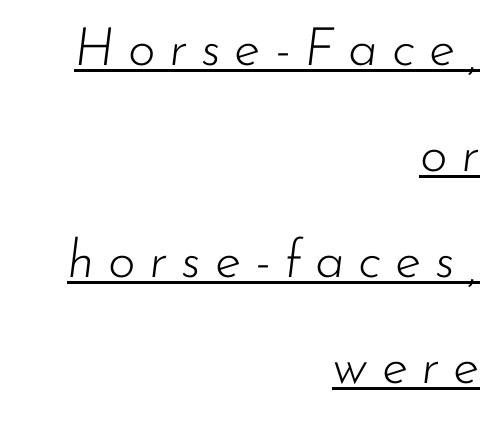
{"italic": "yes", "lean": "right", "slant_degrees": 7, "bold": "no", "weight": "light", "width": "normal", "stroke_contrast": "low", "x_height": "small", "monospaced": "no", "underline": "yes", "align": "right", "line_spacing": "loose", "line_spacing_ratio": 2.0, "letter_spacing": "wide", "letter_spacing_em": 0.26, "glyph_px": 53}
